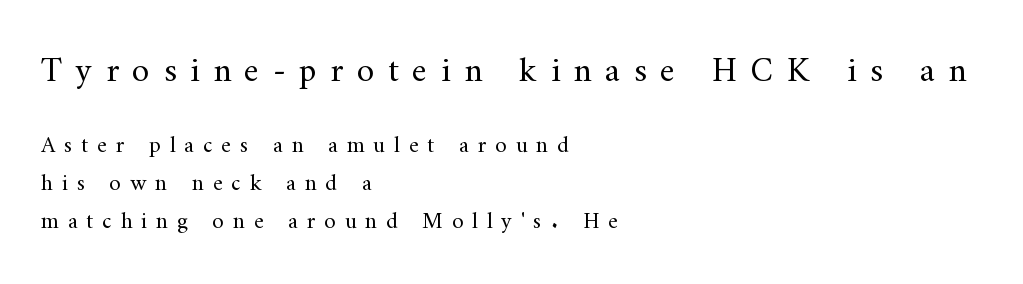
{"serif": "yes", "italic": "no", "bold": "no", "weight": "regular", "width": "normal", "stroke_contrast": "medium", "x_height": "small", "monospaced": "no", "underline": "no", "align": "left", "line_spacing": "normal", "line_spacing_ratio": 1.64, "letter_spacing": "wide", "letter_spacing_em": 0.39, "larger_block": "first", "size_ratio": 1.52, "glyph_px": 35}
